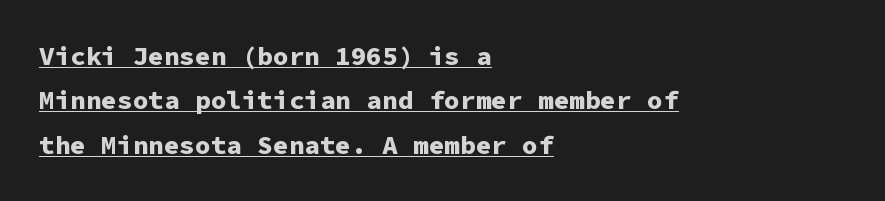
The image shows 26 px bold type, upright; set left-aligned, line spacing 1.71x, normal letter spacing, underlined.
